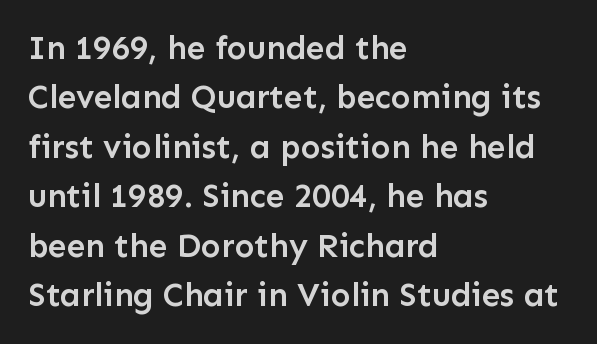
Q: Is the text bold? A: Semi-bold.
Q: Is the text italic (slanted)? A: No, it is upright.
Q: Is the typeface a serif or a sans-serif typeface? A: Sans-serif.
Q: Is the text underlined? A: No.
Q: How is the paragraph aligned? A: Left-aligned.
Q: Is the spacing between letters normal or unusually wide? A: Normal.
Q: Is the spacing between lines tight, normal or loose? A: Normal.
Q: Width (condensed, normal, or wide)? A: Normal.
Q: Stroke contrast? A: Low.
Q: x-height? A: Medium.
Q: Monospaced? A: No.
